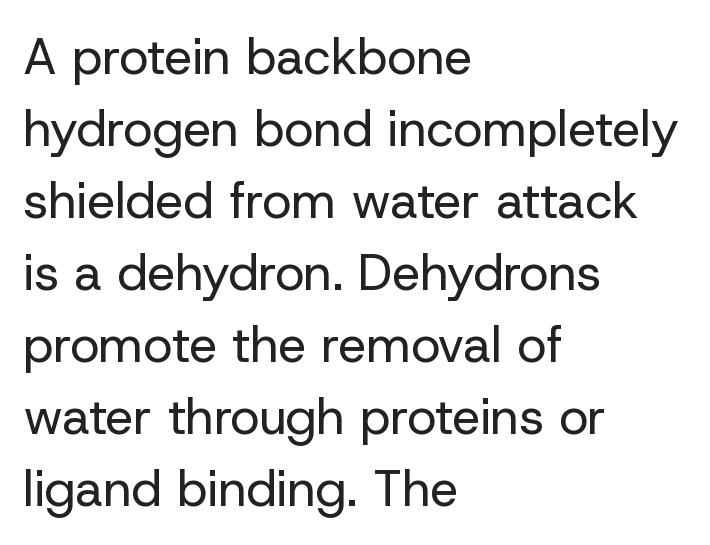
Q: Is the text bold? A: No.
Q: Is the text italic (slanted)? A: No, it is upright.
Q: Is the typeface a serif or a sans-serif typeface? A: Sans-serif.
Q: Is the text underlined? A: No.
Q: How is the paragraph aligned? A: Left-aligned.
Q: Is the spacing between letters normal or unusually wide? A: Normal.
Q: Is the spacing between lines tight, normal or loose? A: Normal.
Q: Width (condensed, normal, or wide)? A: Normal.
Q: Stroke contrast? A: Low.
Q: x-height? A: Medium.
Q: Monospaced? A: No.
